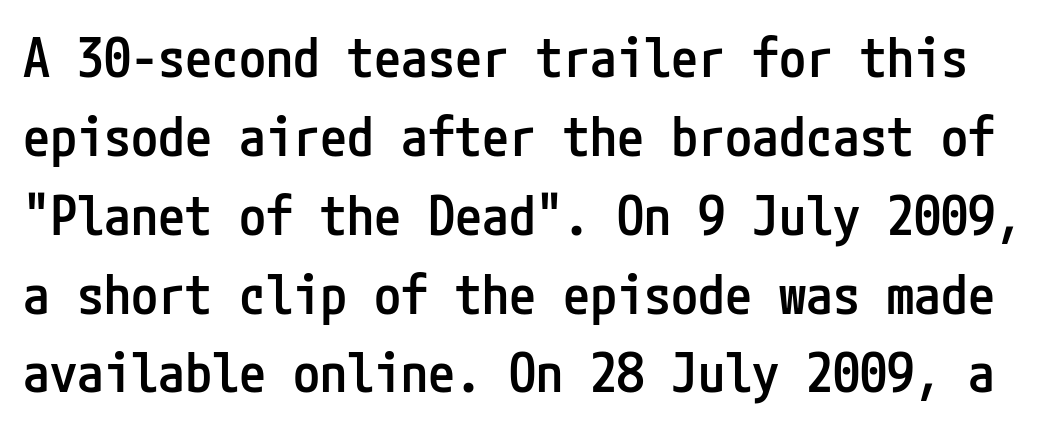
Q: Is the text bold? A: Semi-bold.
Q: Is the text italic (slanted)? A: No, it is upright.
Q: Is the typeface a serif or a sans-serif typeface? A: Sans-serif.
Q: Is the text underlined? A: No.
Q: Is the spacing between letters normal or unusually wide? A: Normal.
Q: Is the spacing between lines tight, normal or loose? A: Normal.
Q: Width (condensed, normal, or wide)? A: Condensed.
Q: Stroke contrast? A: Low.
Q: x-height? A: Medium.
